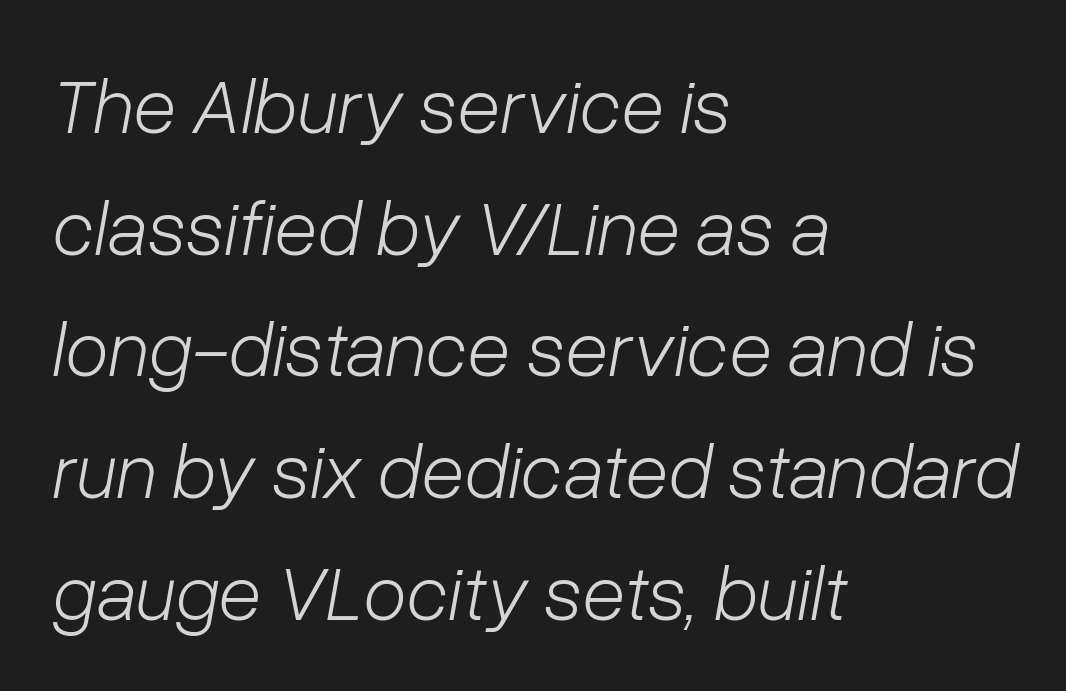
The image shows 79 px light type, italic (leaning right); set left-aligned, normal line spacing (1.54x), normal letter spacing, not underlined; low stroke contrast and a medium x-height.
